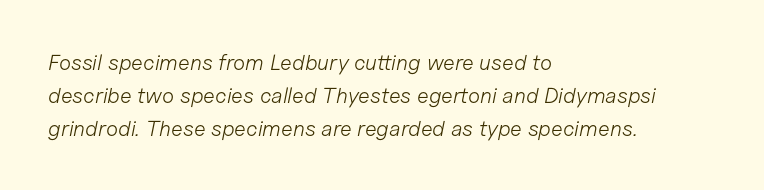
{"italic": "yes", "lean": "right", "slant_degrees": 11, "bold": "no", "underline": "no", "align": "left", "line_spacing": "normal", "line_spacing_ratio": 1.49, "letter_spacing": "normal", "letter_spacing_em": 0.0, "glyph_px": 22}
